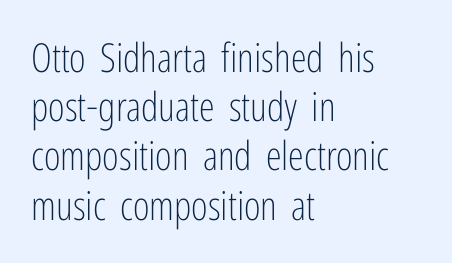
Q: Is the text bold? A: No.
Q: Is the text italic (slanted)? A: No, it is upright.
Q: Is the typeface a serif or a sans-serif typeface? A: Sans-serif.
Q: Is the text underlined? A: No.
Q: How is the paragraph aligned? A: Left-aligned.
Q: Is the spacing between letters normal or unusually wide? A: Normal.
Q: Width (condensed, normal, or wide)? A: Condensed.
Q: Stroke contrast? A: Low.
Q: x-height? A: Medium.
Q: Monospaced? A: No.
